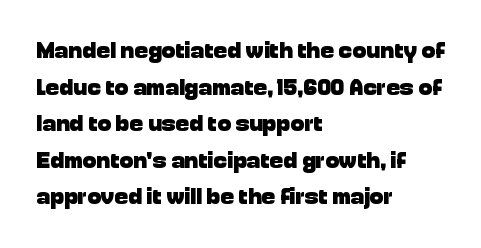
Q: Is the text bold? A: Yes.
Q: Is the text italic (slanted)? A: No, it is upright.
Q: Is the text underlined? A: No.
Q: How is the paragraph aligned? A: Left-aligned.
Q: Is the spacing between letters normal or unusually wide? A: Normal.
Q: Is the spacing between lines tight, normal or loose? A: Normal.
